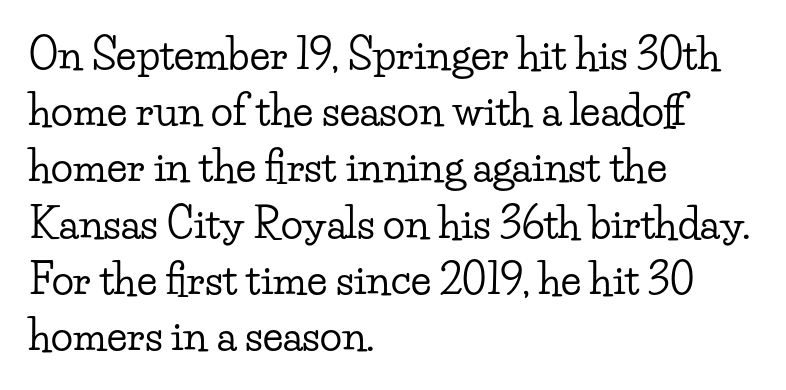
{"serif": "yes", "italic": "no", "width": "wide", "stroke_contrast": "low", "x_height": "small", "monospaced": "no", "underline": "no", "align": "left", "line_spacing": "normal", "line_spacing_ratio": 1.37, "letter_spacing": "normal", "letter_spacing_em": 0.0, "glyph_px": 41}
